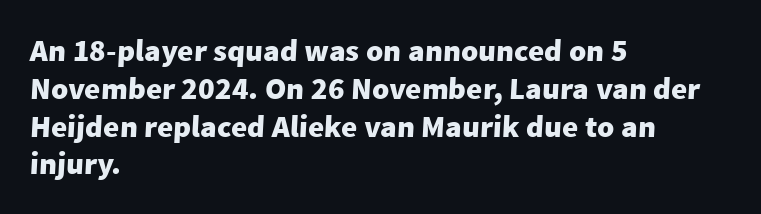
The image shows 31 px heavy sans-serif type; set left-aligned, line spacing 1.22x, normal letter spacing, not underlined; low stroke contrast and a medium x-height.
